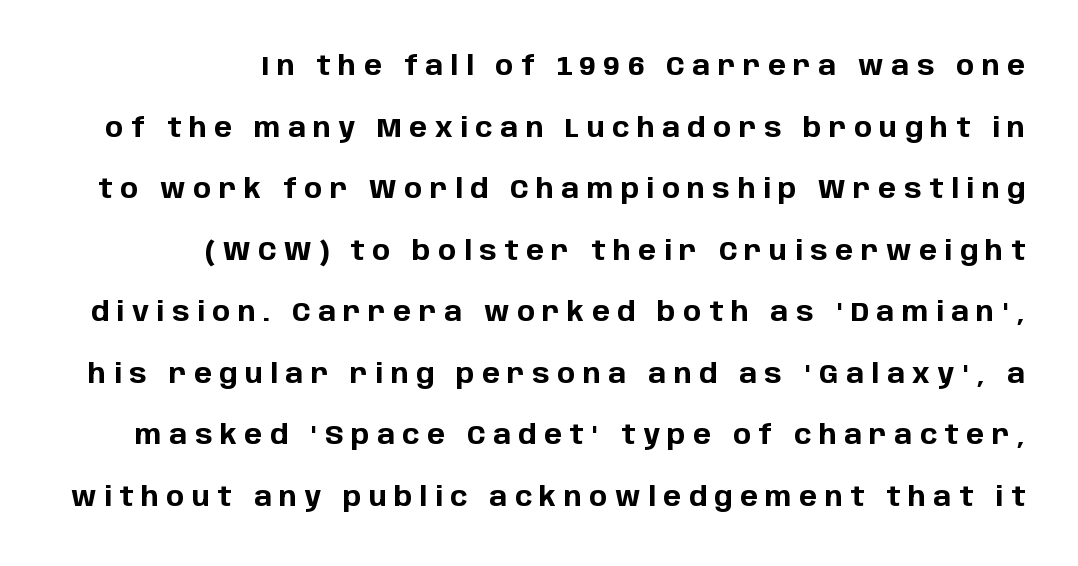
Which margin do the lines hug? The right one — the left edge is uneven. The leading is generous, giving the passage an open texture. This rendering features lettering with no underline. This sample uses an upright cut, with every glyph sitting square on the baseline.
